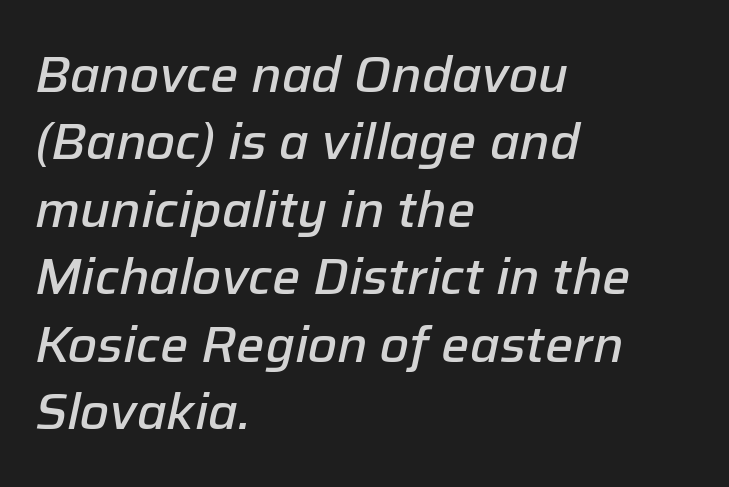
These lines sit exactly where default settings would place them. The specimen omits any rule beneath the text block's lines. Think of a printed novel: that variable character pitch is what you see here. Short and long lines alike share a common starting point at left.
